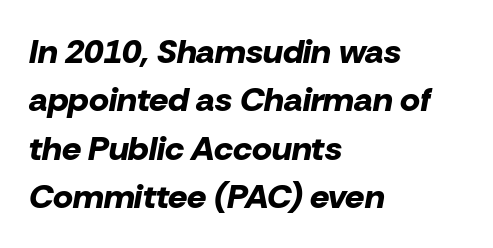
Character widths vary here, with narrow letters taking less room than wide ones. Slant detected: the letters are inclined. Descenders are the only things crossing below the line. Typeset ragged right — the left edge is the straight one.
